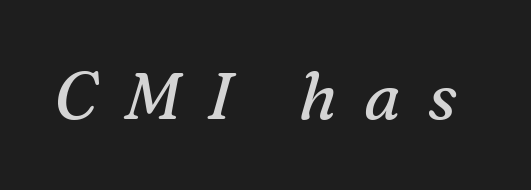
The letters look calm and open, with moderate or lighter stems. The letters are spread apart with noticeably loose tracking. The rendering uses natural spacing where letterforms have individual widths. Check the space under the baseline: it is left empty.
